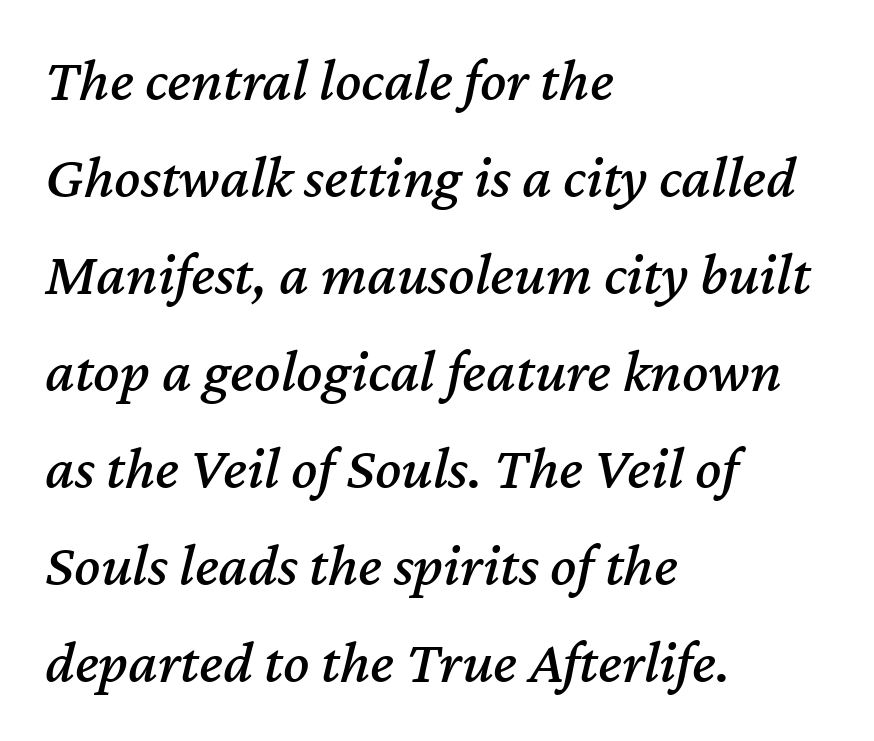
The image shows 61 px text type, italic (leaning right); set left-aligned, normal line spacing (1.59x), normal letter spacing, not underlined; medium stroke contrast and a medium x-height.
